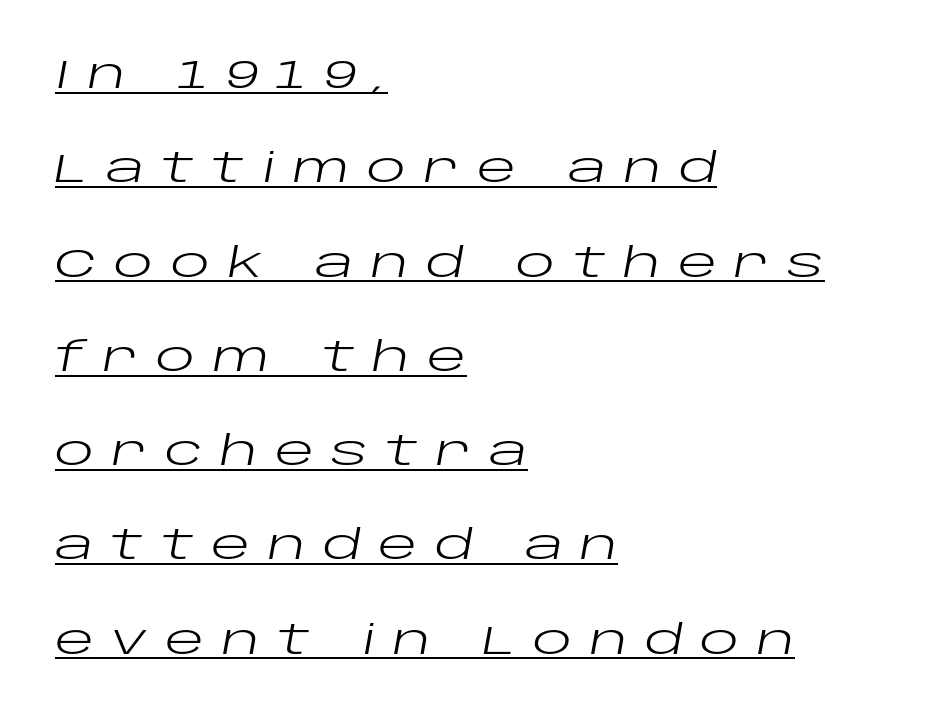
The image shows 41 px regular-weight, wide type, italic (leaning right); set left-aligned, loose line spacing (2.3x), unusually wide letter spacing (+0.42 em), underlined; low stroke contrast and a large x-height.
